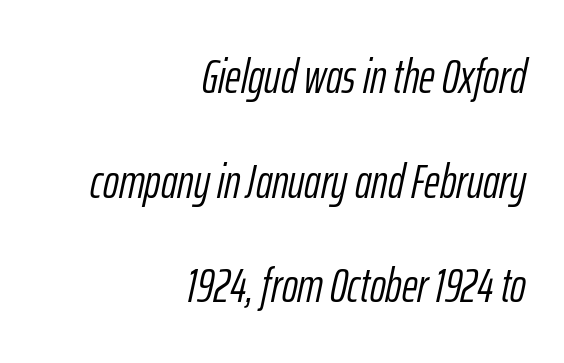
The image shows 48 px light, condensed type, italic (leaning right); set right-aligned, loose line spacing (2.18x), normal letter spacing, not underlined; low stroke contrast and a medium x-height.
